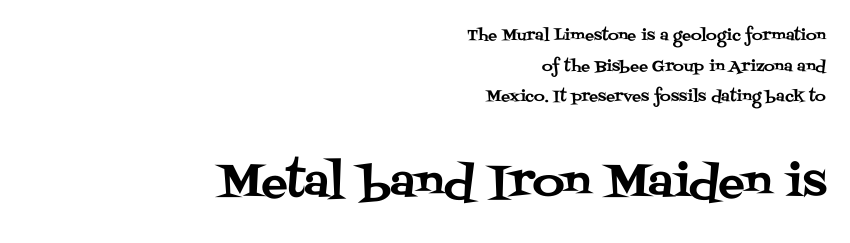
This sample has the flowing, uneven cadence of proportional lettering. Airy leading. The specimen omits any rule beneath the text block's lines. Does the lettering tilt? It doesn't — this is upright. I'd call this a serif setting — the letters wear small feet.
